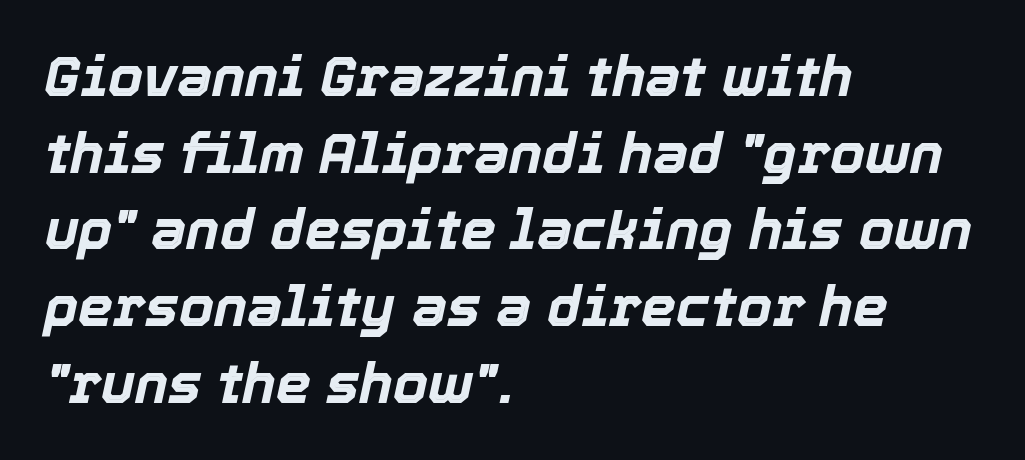
{"italic": "yes", "lean": "right", "slant_degrees": 12, "bold": "yes", "weight": "bold", "width": "normal", "x_height": "medium", "monospaced": "no", "underline": "no", "align": "left", "line_spacing": "normal", "line_spacing_ratio": 1.37, "letter_spacing": "normal", "letter_spacing_em": 0.0, "glyph_px": 56}
